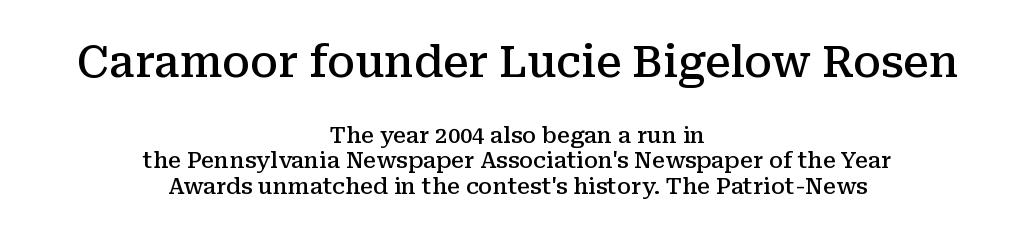
Weight: semibold (demi). The glyphs in this specimen are seriffed. The face used here is rendered with its standard letterfit. Designer's note — italics off, roman on.
